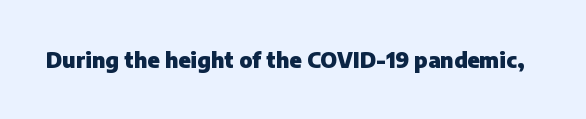
{"italic": "no", "bold": "yes", "underline": "no", "letter_spacing": "normal", "letter_spacing_em": 0.0, "glyph_px": 21}
